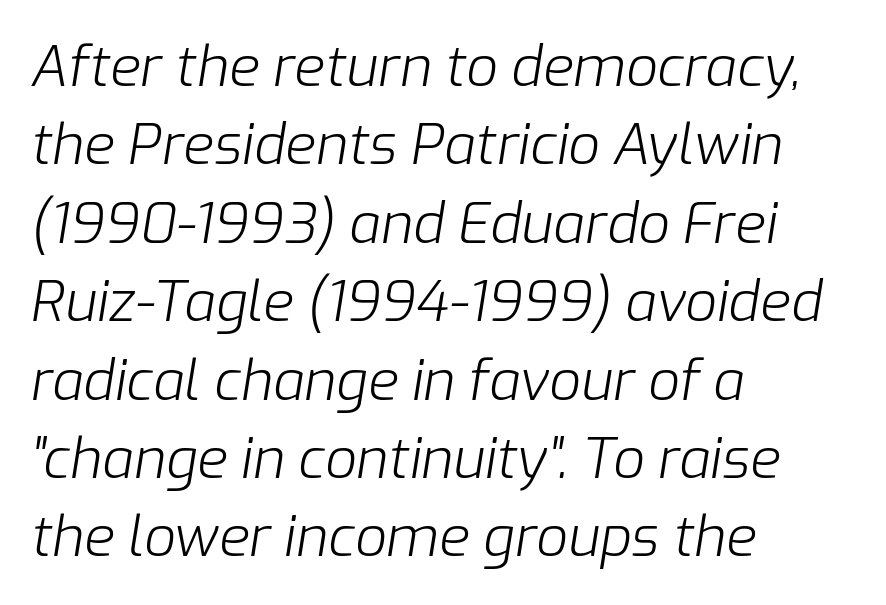
The image shows 56 px light type, italic (leaning right); set left-aligned, normal line spacing (1.4x), normal letter spacing, not underlined; low stroke contrast and a medium x-height.
